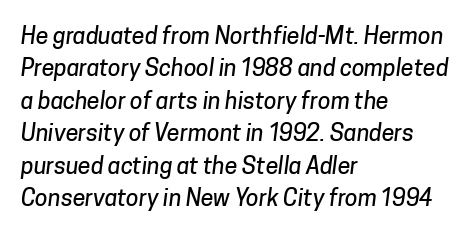
The image shows 23 px text type; set left-aligned, normal line spacing (1.41x), normal letter spacing, not underlined.
